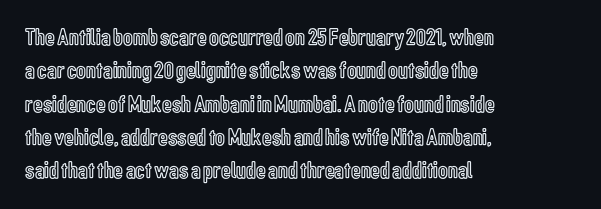
{"italic": "no", "underline": "no", "align": "left", "line_spacing": "normal", "line_spacing_ratio": 1.39, "letter_spacing": "normal", "letter_spacing_em": 0.0, "glyph_px": 24}
